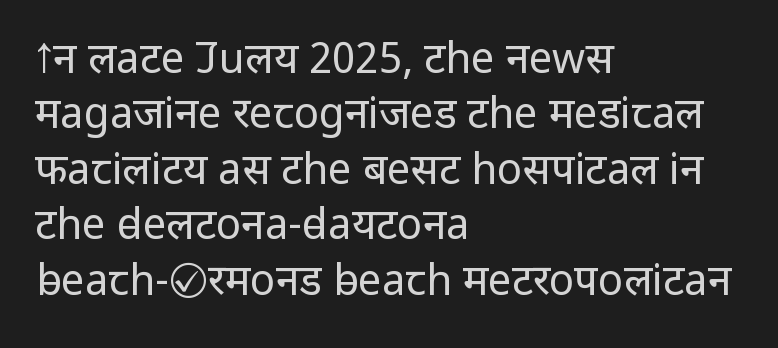
The image shows 42 px regular-weight sans-serif type, upright; set left-aligned, normal line spacing (1.32x), normal letter spacing, not underlined; low stroke contrast and a medium x-height.
